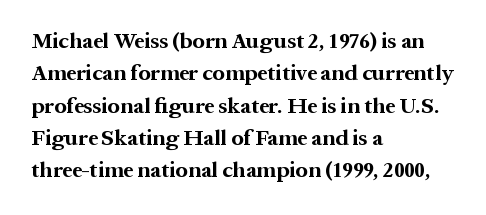
Q: Is the text bold? A: Yes.
Q: Is the text italic (slanted)? A: No, it is upright.
Q: Is the text underlined? A: No.
Q: How is the paragraph aligned? A: Left-aligned.
Q: Is the spacing between letters normal or unusually wide? A: Normal.
Q: Is the spacing between lines tight, normal or loose? A: Normal.
